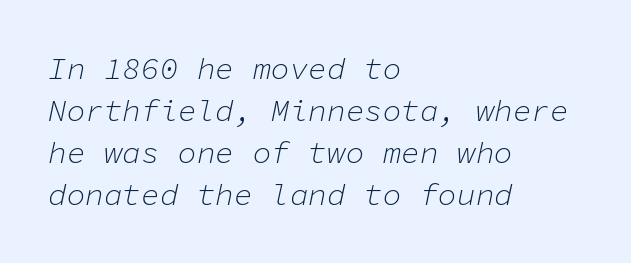
Q: Is the text bold? A: No.
Q: Is the text italic (slanted)? A: Yes, it leans right by about 11 degrees.
Q: Is the text underlined? A: No.
Q: How is the paragraph aligned? A: Left-aligned.
Q: Is the spacing between letters normal or unusually wide? A: Normal.
Q: Is the spacing between lines tight, normal or loose? A: Normal.
Q: Width (condensed, normal, or wide)? A: Normal.
Q: Stroke contrast? A: Low.
Q: x-height? A: Medium.
Q: Monospaced? A: Yes.
